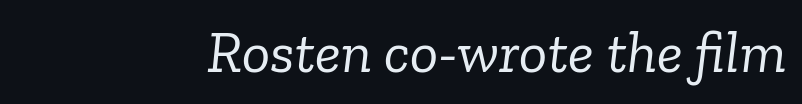
The image shows 59 px light serif type, italic (leaning right); set normal letter spacing, not underlined; low stroke contrast and a medium x-height.
